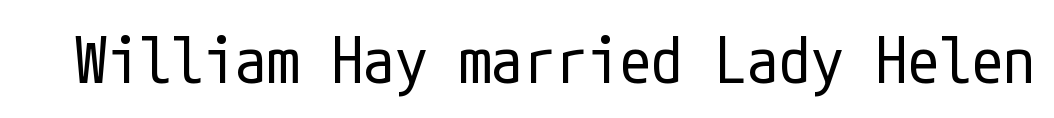
{"serif": "no", "italic": "no", "bold": "no", "weight": "regular", "width": "condensed", "stroke_contrast": "low", "x_height": "medium", "underline": "no", "letter_spacing": "normal", "letter_spacing_em": 0.0, "glyph_px": 64}
